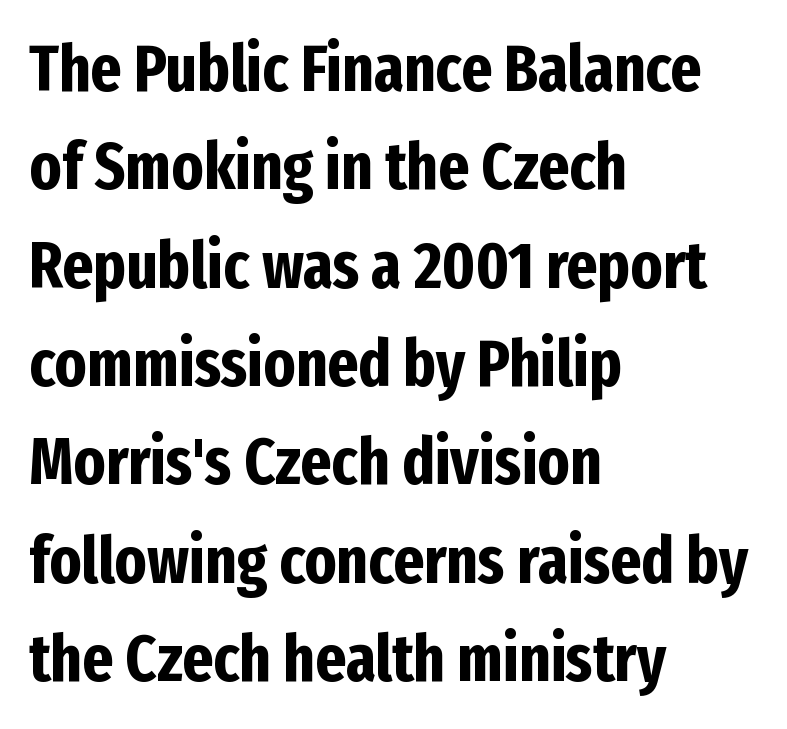
{"serif": "no", "italic": "no", "bold": "yes", "weight": "bold", "width": "condensed", "stroke_contrast": "low", "x_height": "medium", "monospaced": "no", "underline": "no", "align": "left", "line_spacing": "normal", "line_spacing_ratio": 1.49, "letter_spacing": "normal", "letter_spacing_em": 0.0, "glyph_px": 66}
